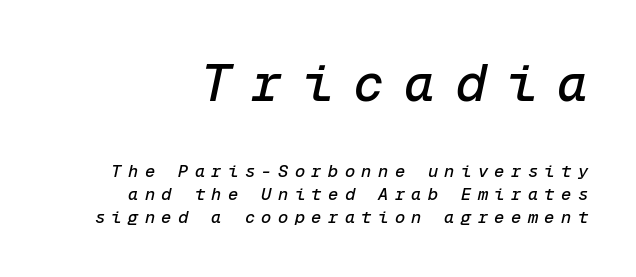
Q: Is the text italic (slanted)? A: Yes, it leans right by about 12 degrees.
Q: Is the text underlined? A: No.
Q: Is the spacing between letters normal or unusually wide? A: Unusually wide.
Q: Is the spacing between lines tight, normal or loose? A: Normal.
Q: Which block of text is set in a larger size, the first (top) or the second (bottom)? A: The first (top) one.
Q: Width (condensed, normal, or wide)? A: Normal.
Q: Stroke contrast? A: Low.
Q: x-height? A: Medium.
Q: Monospaced? A: Yes.
